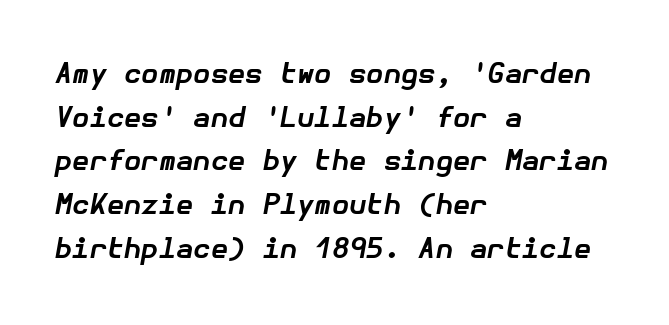
The image shows 28 px bold type, italic (leaning right); set left-aligned, normal line spacing (1.56x), normal letter spacing, not underlined; low stroke contrast and a medium x-height.
